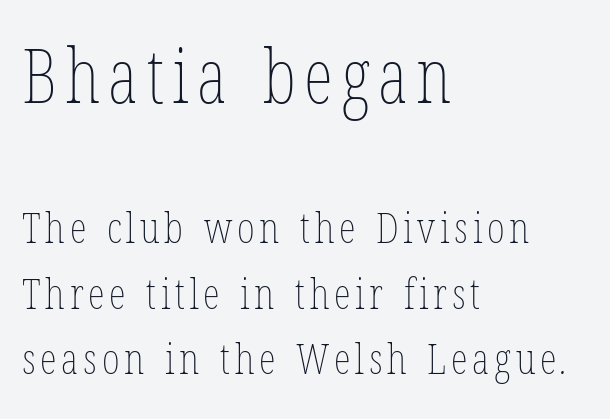
Nobody drew a line under any word here. This layout puts the oversized block above and the modest block below. Reading down the block, your eye returns to a fixed left position each line. The passage shown is typed in a proportional face where columns would drift. Summary of weight: not heavy and not bold. The leading is moderate, giving the passage an even texture.
